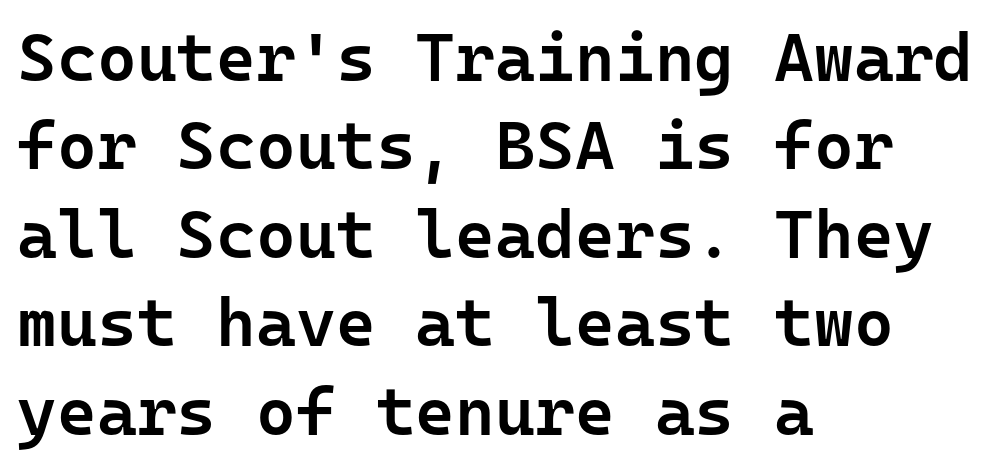
The horizontal fit of the characters is conventional and even. Summary of vertical rhythm: regular, with standard interline spacing. What weight is shown? A semibold, between regular and bold. The rendering uses typewriter-style spacing with identical character cells. Notice how the passage keeps a crisp vertical edge on the left only. The space directly below the letters is spotless.
